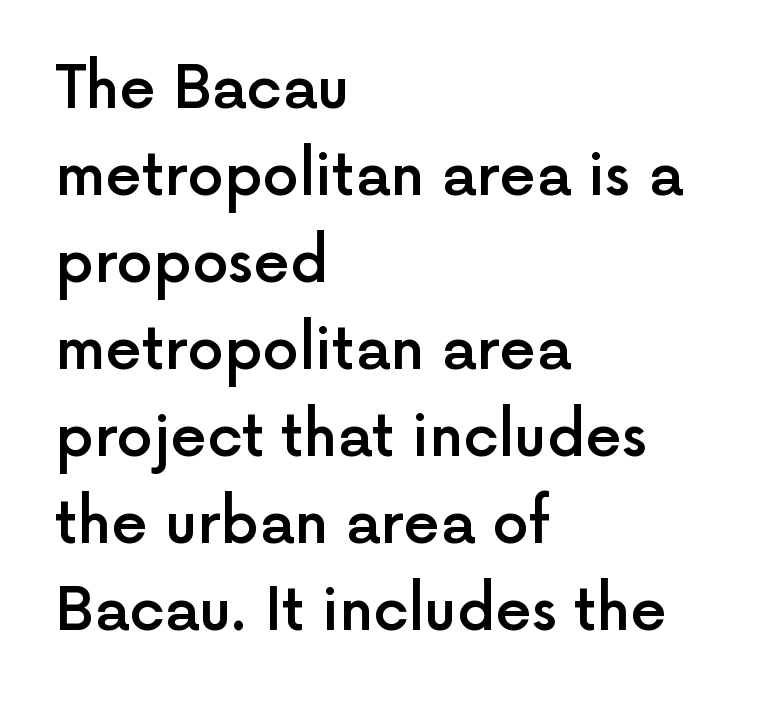
{"serif": "no", "italic": "no", "bold": "semi", "weight": "semibold", "width": "normal", "x_height": "medium", "monospaced": "no", "underline": "no", "align": "left", "line_spacing": "normal", "line_spacing_ratio": 1.5, "letter_spacing": "normal", "letter_spacing_em": 0.0, "glyph_px": 58}
